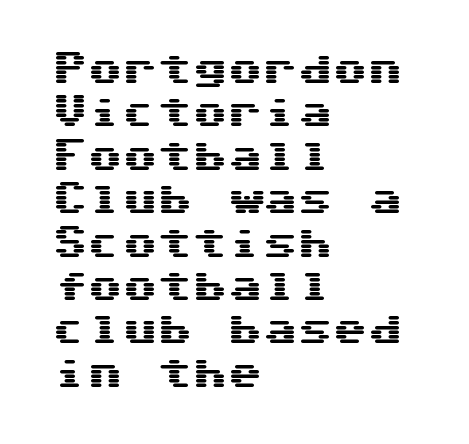
{"serif": "no", "italic": "no", "width": "wide", "stroke_contrast": "medium", "x_height": "medium", "underline": "no", "align": "left", "line_spacing_ratio": 1.24, "letter_spacing": "normal", "letter_spacing_em": 0.0, "glyph_px": 35}
